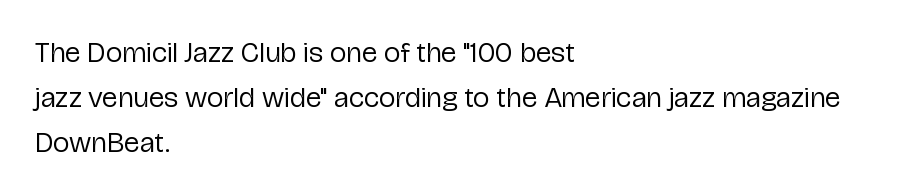
Q: Is the text bold? A: No.
Q: Is the text italic (slanted)? A: No, it is upright.
Q: Is the typeface a serif or a sans-serif typeface? A: Sans-serif.
Q: Is the text underlined? A: No.
Q: How is the paragraph aligned? A: Left-aligned.
Q: Is the spacing between letters normal or unusually wide? A: Normal.
Q: Is the spacing between lines tight, normal or loose? A: Normal.
Q: Width (condensed, normal, or wide)? A: Normal.
Q: Stroke contrast? A: Low.
Q: x-height? A: Medium.
Q: Monospaced? A: No.
